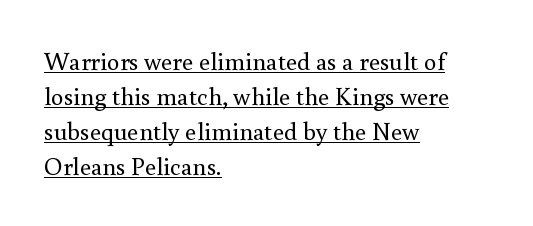
Where is the straight margin? On the left. Every stem runs plumb, perpendicular to the baseline. The lettering is marked with a stroke running underneath it. You could call the tracking neutral — neither tight nor loose. The typesetting does not lean heavy: it is not bold.
